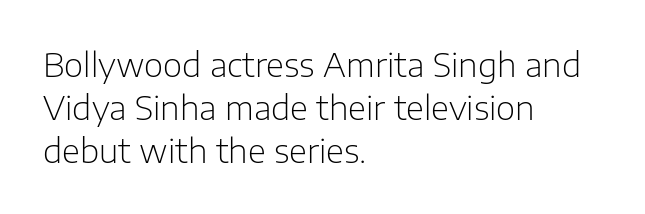
The image shows 33 px light sans-serif type, upright; set left-aligned, normal line spacing (1.3x), normal letter spacing, not underlined; low stroke contrast and a medium x-height.
